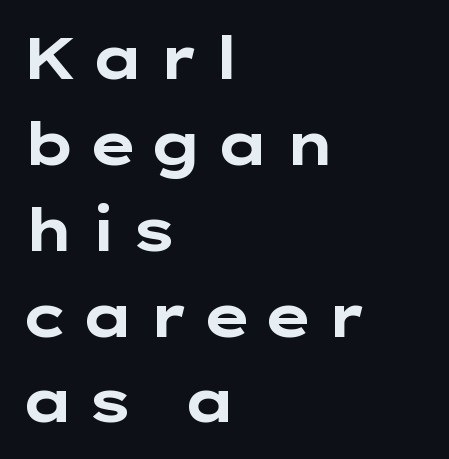
The image shows 58 px bold, wide sans-serif type, upright; set left-aligned, normal line spacing (1.48x), unusually wide letter spacing (+0.2 em), not underlined; low stroke contrast and a medium x-height.
